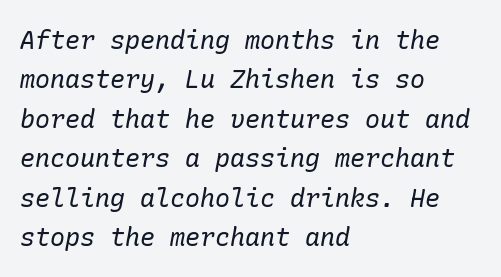
The image shows 25 px text type, italic (leaning right); set left-aligned, normal line spacing (1.58x), normal letter spacing, not underlined.
